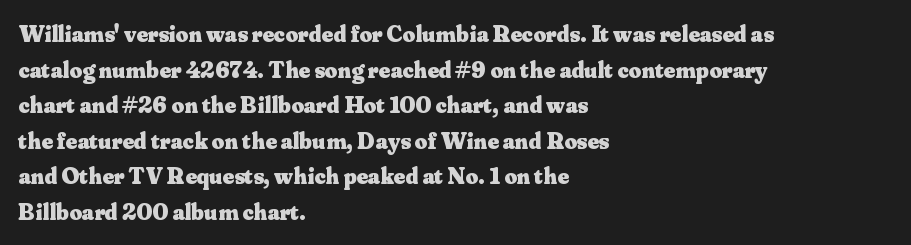
The image shows 24 px bold type, upright; set left-aligned, normal line spacing (1.48x), normal letter spacing, not underlined.
